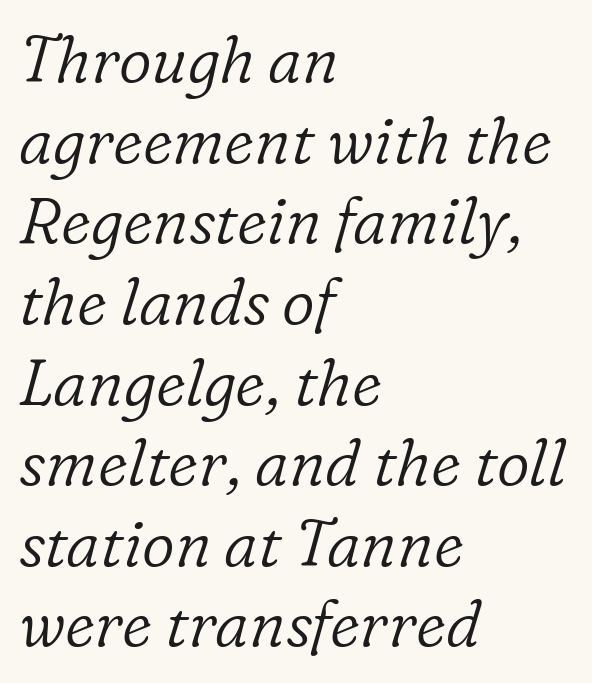
{"serif": "yes", "italic": "yes", "lean": "right", "slant_degrees": 16, "bold": "no", "weight": "light", "width": "normal", "stroke_contrast": "low", "x_height": "medium", "monospaced": "no", "underline": "no", "align": "left", "line_spacing": "normal", "line_spacing_ratio": 1.26, "letter_spacing": "normal", "letter_spacing_em": 0.0, "glyph_px": 64}
